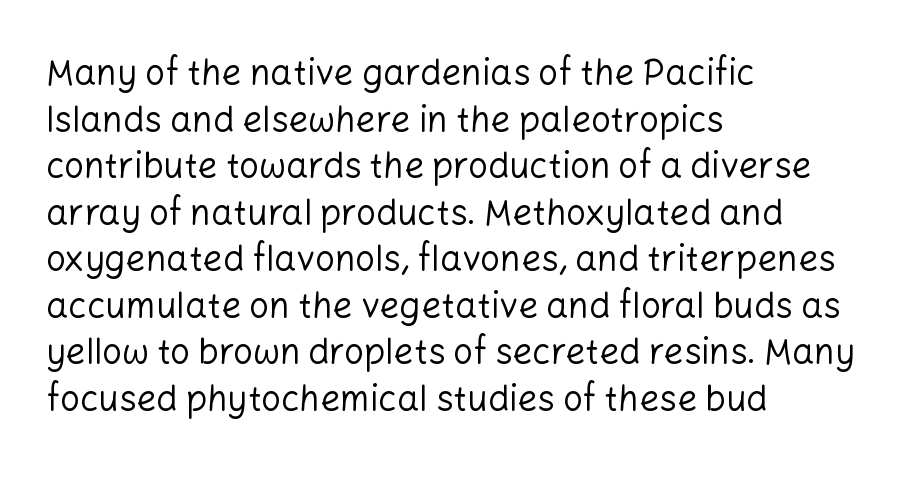
The passage is arranged the way most books set body copy — flush left. No word sits above an underline. Designer's note — italics off, roman on. These lines are rendered in a variable-pitch font.
